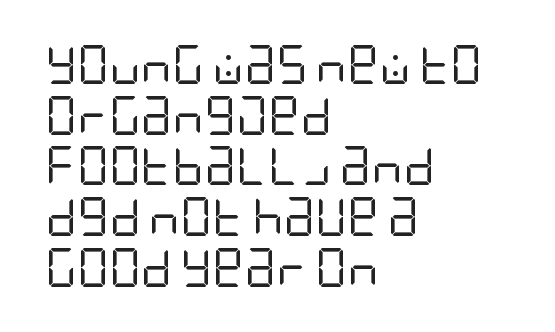
{"serif": "no", "italic": "no", "bold": "no", "weight": "regular", "width": "condensed", "stroke_contrast": "low", "x_height": "large", "underline": "no", "align": "left", "line_spacing": "normal", "line_spacing_ratio": 1.3, "letter_spacing": "normal", "letter_spacing_em": 0.0, "glyph_px": 39}
